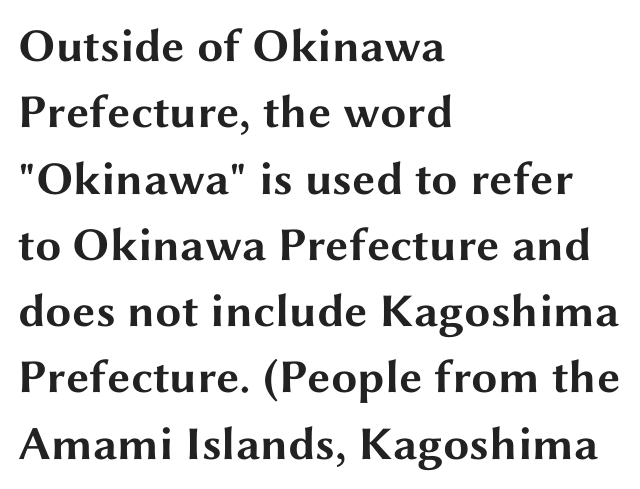
The image shows 47 px bold, wide sans-serif type, upright; set left-aligned, normal line spacing (1.41x), normal letter spacing, not underlined; medium stroke contrast and a medium x-height.
